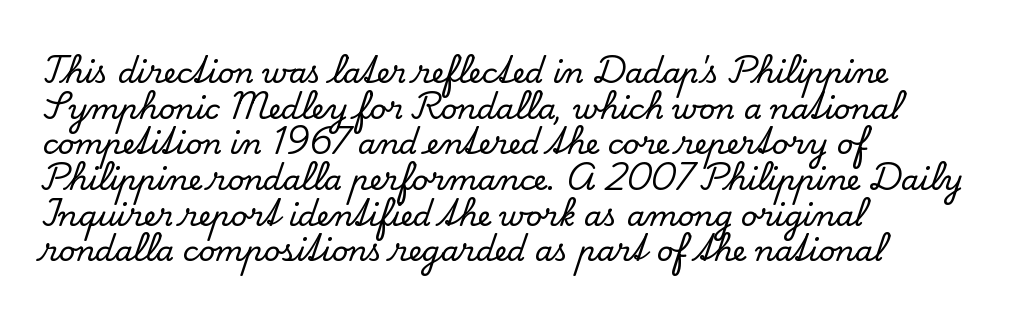
{"serif": "yes", "width": "normal", "stroke_contrast": "low", "x_height": "small", "monospaced": "no", "underline": "no", "align": "left", "line_spacing_ratio": 1.23, "letter_spacing": "normal", "letter_spacing_em": 0.0, "glyph_px": 29}
